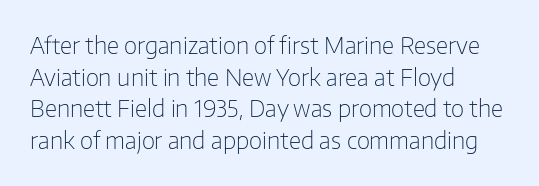
{"italic": "no", "bold": "no", "underline": "no", "align": "left", "line_spacing": "normal", "line_spacing_ratio": 1.38, "letter_spacing": "normal", "letter_spacing_em": 0.0, "glyph_px": 23}
